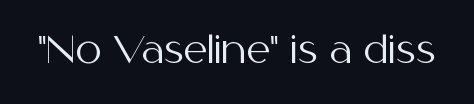
The image shows 37 px regular-weight sans-serif type, upright; set normal letter spacing, not underlined; medium stroke contrast and a medium x-height.
